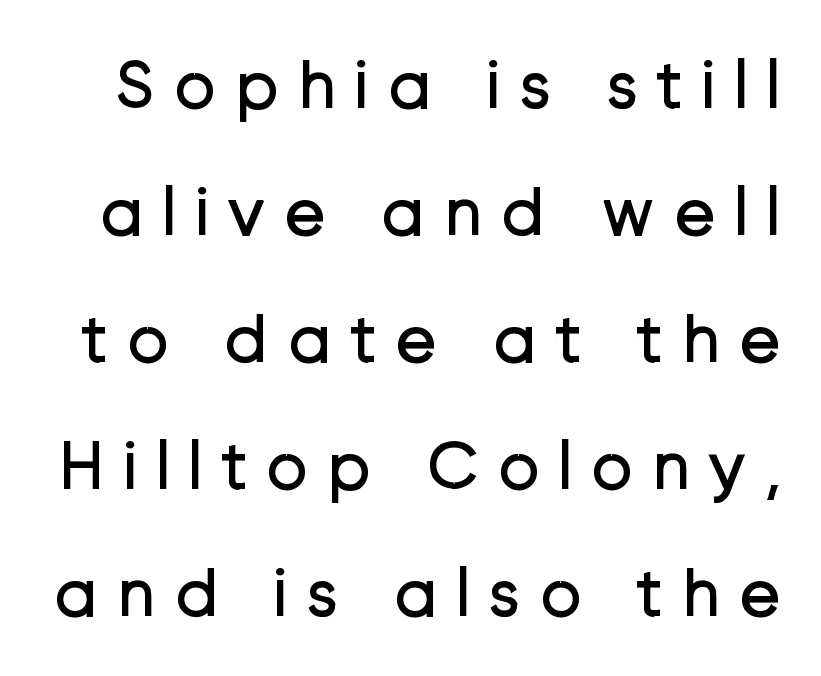
{"serif": "no", "italic": "no", "bold": "no", "weight": "regular", "width": "normal", "stroke_contrast": "low", "x_height": "medium", "monospaced": "no", "underline": "no", "line_spacing_ratio": 1.79, "letter_spacing": "wide", "letter_spacing_em": 0.25, "glyph_px": 71}
